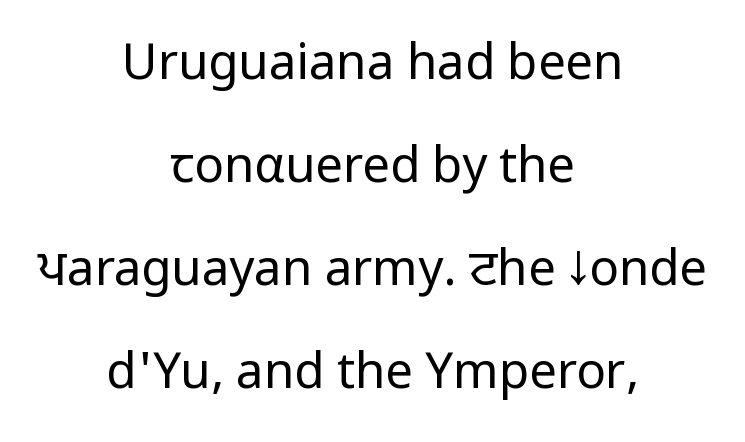
Q: Is the text bold? A: No.
Q: Is the text italic (slanted)? A: No, it is upright.
Q: Is the typeface a serif or a sans-serif typeface? A: Sans-serif.
Q: Is the text underlined? A: No.
Q: How is the paragraph aligned? A: Centered.
Q: Is the spacing between letters normal or unusually wide? A: Normal.
Q: Is the spacing between lines tight, normal or loose? A: Loose.
Q: Width (condensed, normal, or wide)? A: Condensed.
Q: Stroke contrast? A: Low.
Q: x-height? A: Large.
Q: Monospaced? A: No.
